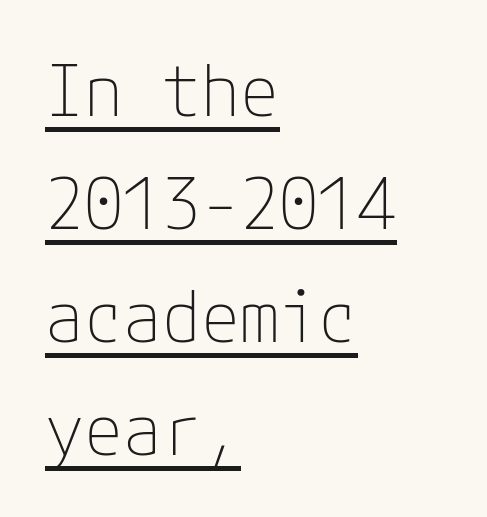
{"serif": "no", "italic": "no", "bold": "no", "weight": "thin", "width": "normal", "stroke_contrast": "low", "x_height": "medium", "underline": "yes", "align": "left", "line_spacing": "normal", "line_spacing_ratio": 1.59, "letter_spacing": "normal", "letter_spacing_em": 0.0, "glyph_px": 71}
